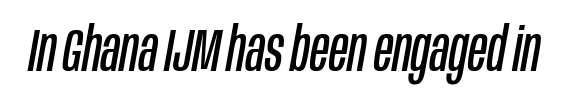
The image shows 61 px regular-weight, condensed type, italic (leaning right); set normal letter spacing, not underlined; low stroke contrast and a large x-height.
